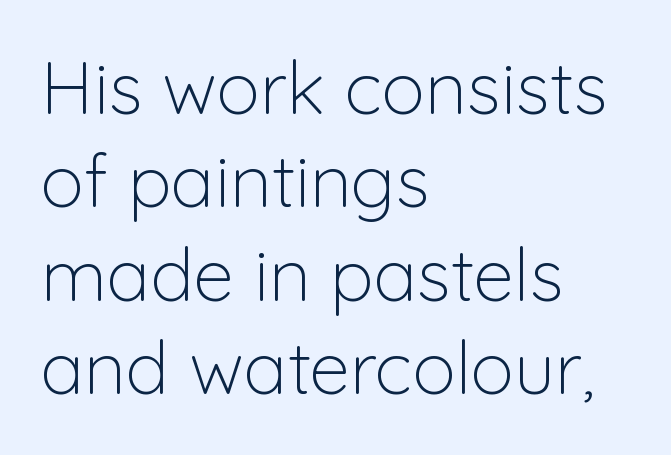
These lines are set flush left with a ragged right edge. What kind of face is this? One without serifs — a sans. Bold? No — there's no thickening of the strokes. This sample uses plain, unmodified letter spacing. How would I describe the line gaps? Plain and ordinary.
